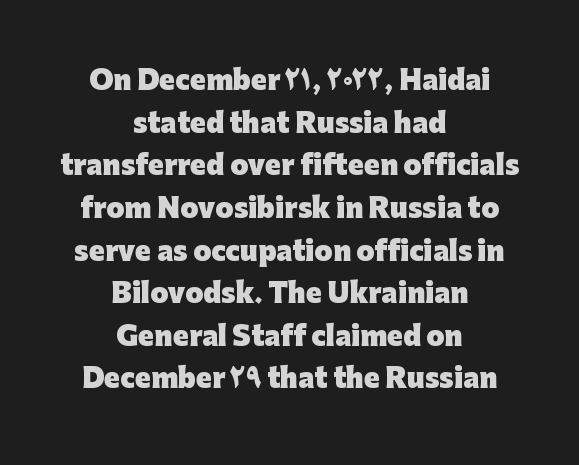
The image shows 26 px bold type, upright; set centered, normal line spacing (1.64x), normal letter spacing, not underlined.
